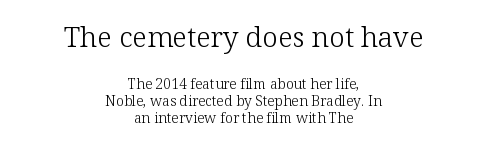
The image shows 28 px light serif type, upright; set centered, line spacing 1.23x, normal letter spacing, not underlined; the first (top) block is 2.0x larger; low stroke contrast and a medium x-height.
